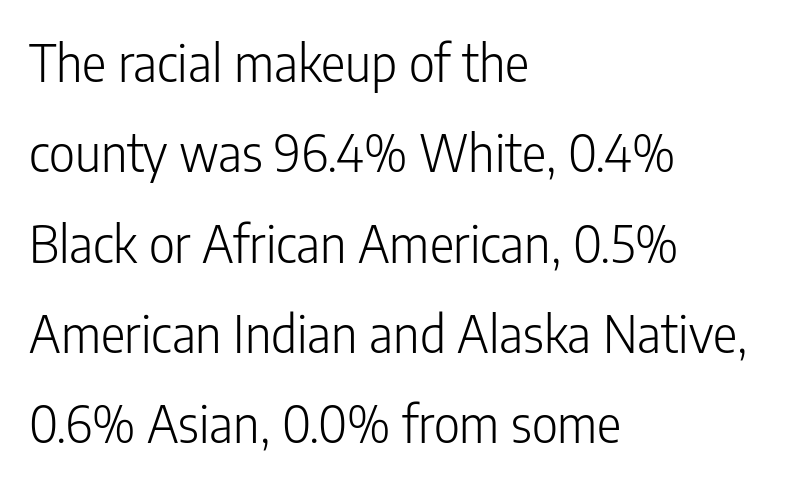
Q: Is the text bold? A: No.
Q: Is the text italic (slanted)? A: No, it is upright.
Q: Is the typeface a serif or a sans-serif typeface? A: Sans-serif.
Q: Is the text underlined? A: No.
Q: How is the paragraph aligned? A: Left-aligned.
Q: Is the spacing between letters normal or unusually wide? A: Normal.
Q: Width (condensed, normal, or wide)? A: Condensed.
Q: Stroke contrast? A: Low.
Q: x-height? A: Medium.
Q: Monospaced? A: No.
